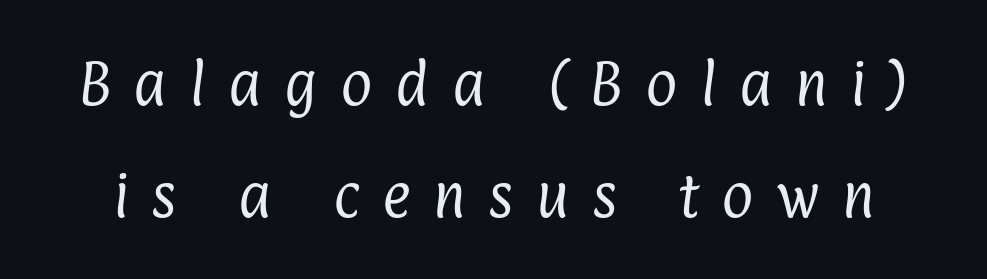
The image shows 49 px regular-weight, condensed sans-serif type; set loose line spacing (2.28x), unusually wide letter spacing (+0.46 em), not underlined; low stroke contrast and a medium x-height.
